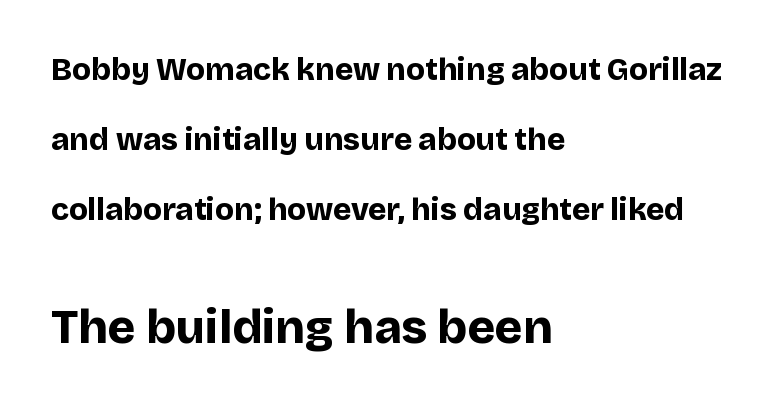
Q: Is the text bold? A: Yes.
Q: Is the text italic (slanted)? A: No, it is upright.
Q: Is the typeface a serif or a sans-serif typeface? A: Sans-serif.
Q: Is the text underlined? A: No.
Q: How is the paragraph aligned? A: Left-aligned.
Q: Is the spacing between letters normal or unusually wide? A: Normal.
Q: Is the spacing between lines tight, normal or loose? A: Loose.
Q: Which block of text is set in a larger size, the first (top) or the second (bottom)? A: The second (bottom) one.
Q: Width (condensed, normal, or wide)? A: Normal.
Q: Stroke contrast? A: Low.
Q: x-height? A: Large.
Q: Monospaced? A: No.
